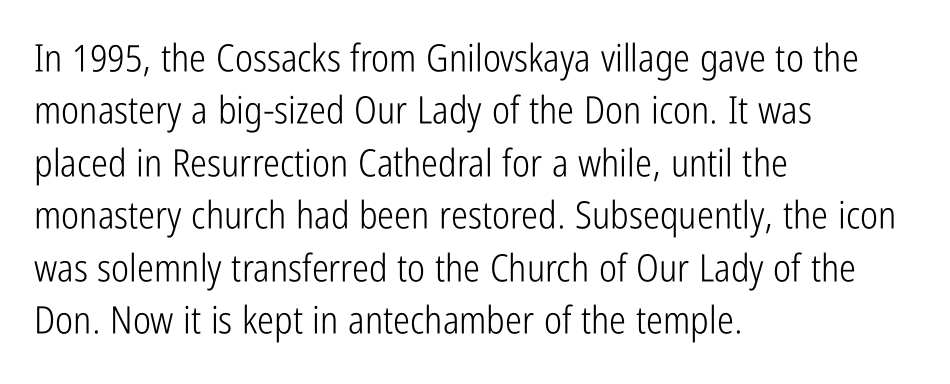
{"serif": "no", "italic": "no", "bold": "no", "weight": "light", "width": "condensed", "stroke_contrast": "low", "x_height": "medium", "monospaced": "no", "underline": "no", "align": "left", "line_spacing": "normal", "line_spacing_ratio": 1.38, "letter_spacing": "normal", "letter_spacing_em": 0.0, "glyph_px": 38}
